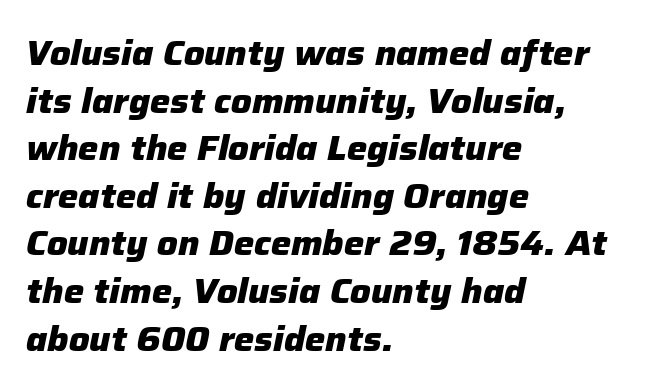
Does the weight exceed regular? Yes, all the way to bold. Summary of vertical rhythm: regular, with standard interline spacing. A student would call this left alignment; a typographer would say flush left, rag right. Proportional: the letters do not fall into vertical columns. The zone under the glyphs is completely vacant.
